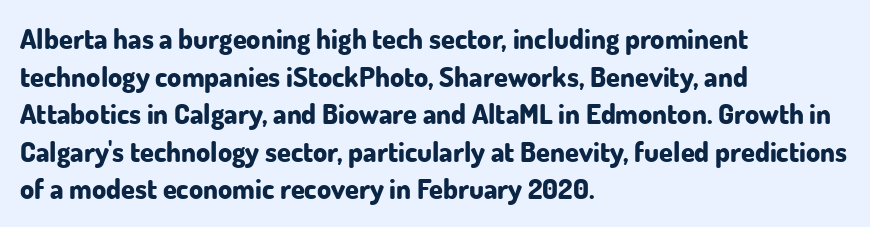
The image shows 28 px bold sans-serif type, upright; set left-aligned, normal line spacing (1.34x), normal letter spacing, not underlined; low stroke contrast and a small x-height.
